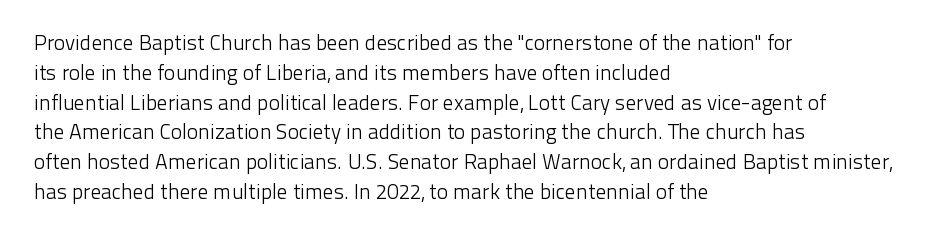
Q: Is the text bold? A: No.
Q: Is the text italic (slanted)? A: No, it is upright.
Q: Is the text underlined? A: No.
Q: How is the paragraph aligned? A: Left-aligned.
Q: Is the spacing between letters normal or unusually wide? A: Normal.
Q: Is the spacing between lines tight, normal or loose? A: Normal.
